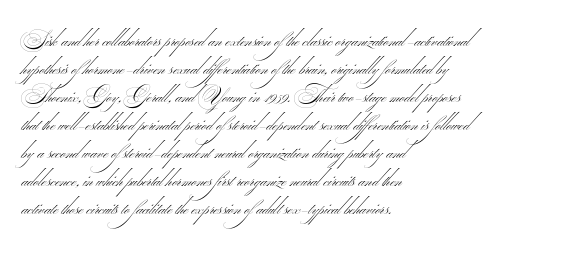
Letter spacing: default. Only glyphs here, with clear space below each row. The compositor pushed each line to the left boundary. The face looks like a standard text weight, possibly lighter. The rendering uses a moderate line-height, typical for paragraphs.
